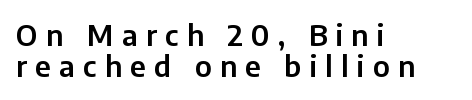
{"serif": "no", "italic": "no", "width": "normal", "stroke_contrast": "low", "x_height": "medium", "monospaced": "no", "underline": "no", "align": "left", "line_spacing": "tight", "line_spacing_ratio": 1.06, "letter_spacing": "wide", "letter_spacing_em": 0.28, "glyph_px": 29}
